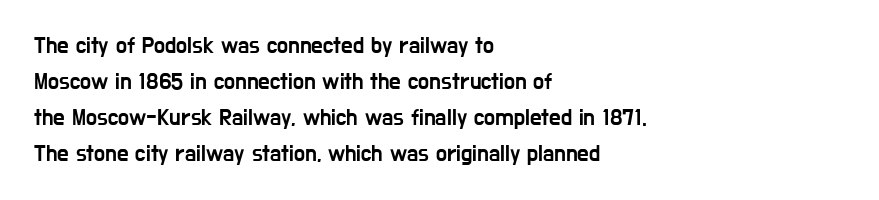
The image shows 23 px text type, upright; set left-aligned, normal line spacing (1.56x), normal letter spacing, not underlined.
